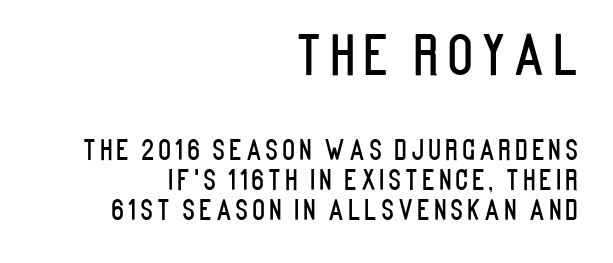
Q: Is the text italic (slanted)? A: No, it is upright.
Q: Is the typeface a serif or a sans-serif typeface? A: Sans-serif.
Q: Is the text underlined? A: No.
Q: How is the paragraph aligned? A: Right-aligned.
Q: Is the spacing between lines tight, normal or loose? A: Tight.
Q: Which block of text is set in a larger size, the first (top) or the second (bottom)? A: The first (top) one.
Q: Width (condensed, normal, or wide)? A: Condensed.
Q: Stroke contrast? A: Low.
Q: x-height? A: Large.
Q: Monospaced? A: No.
